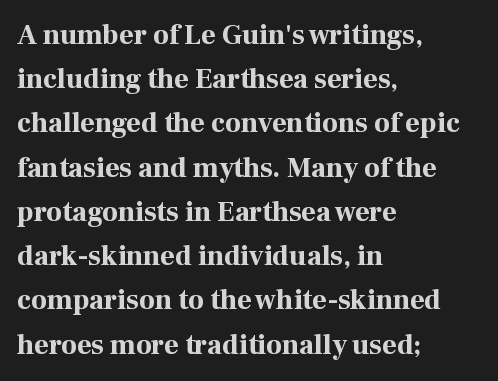
{"serif": "yes", "italic": "no", "bold": "yes", "weight": "bold", "width": "normal", "stroke_contrast": "high", "x_height": "medium", "monospaced": "no", "underline": "no", "align": "left", "line_spacing": "normal", "line_spacing_ratio": 1.58, "letter_spacing": "normal", "letter_spacing_em": 0.0, "glyph_px": 28}
